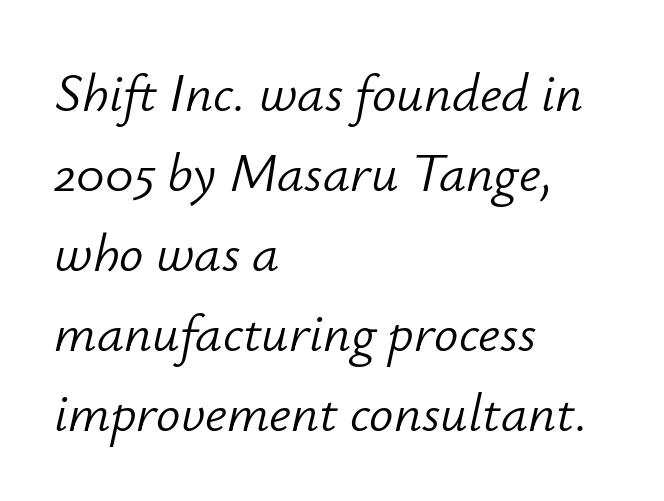
Q: Is the text bold? A: No.
Q: Is the text italic (slanted)? A: Yes, it leans right by about 12 degrees.
Q: Is the text underlined? A: No.
Q: How is the paragraph aligned? A: Left-aligned.
Q: Is the spacing between letters normal or unusually wide? A: Normal.
Q: Is the spacing between lines tight, normal or loose? A: Normal.
Q: Width (condensed, normal, or wide)? A: Normal.
Q: Stroke contrast? A: Low.
Q: x-height? A: Small.
Q: Monospaced? A: No.
